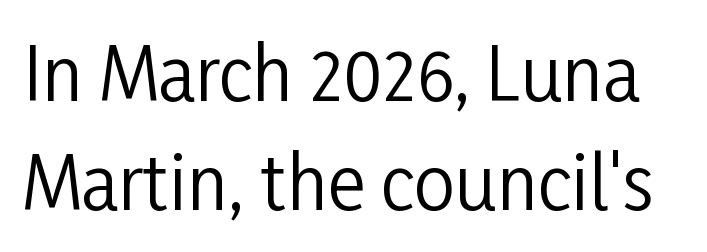
Q: Is the text bold? A: No.
Q: Is the text italic (slanted)? A: No, it is upright.
Q: Is the typeface a serif or a sans-serif typeface? A: Sans-serif.
Q: Is the text underlined? A: No.
Q: Is the spacing between letters normal or unusually wide? A: Normal.
Q: Is the spacing between lines tight, normal or loose? A: Normal.
Q: Width (condensed, normal, or wide)? A: Condensed.
Q: Stroke contrast? A: Low.
Q: x-height? A: Medium.
Q: Monospaced? A: No.
